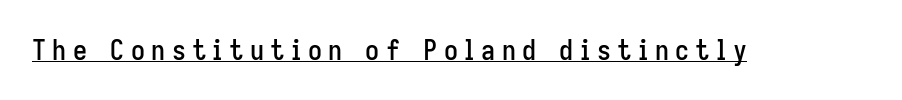
Q: Is the text italic (slanted)? A: No, it is upright.
Q: Is the typeface a serif or a sans-serif typeface? A: Sans-serif.
Q: Is the text underlined? A: Yes.
Q: Is the spacing between letters normal or unusually wide? A: Unusually wide.
Q: Width (condensed, normal, or wide)? A: Condensed.
Q: Stroke contrast? A: Low.
Q: x-height? A: Medium.
Q: Monospaced? A: No.
